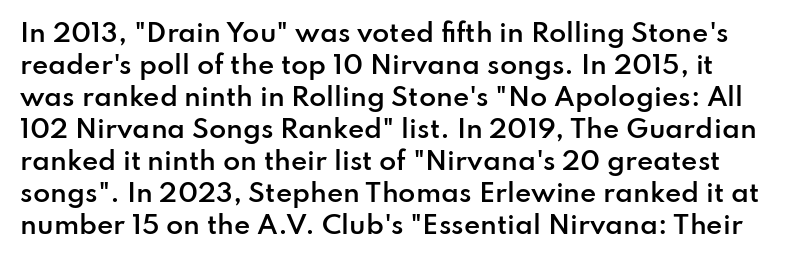
Q: Is the text bold? A: Semi-bold.
Q: Is the text italic (slanted)? A: No, it is upright.
Q: Is the text underlined? A: No.
Q: Is the spacing between letters normal or unusually wide? A: Normal.
Q: Is the spacing between lines tight, normal or loose? A: Normal.
